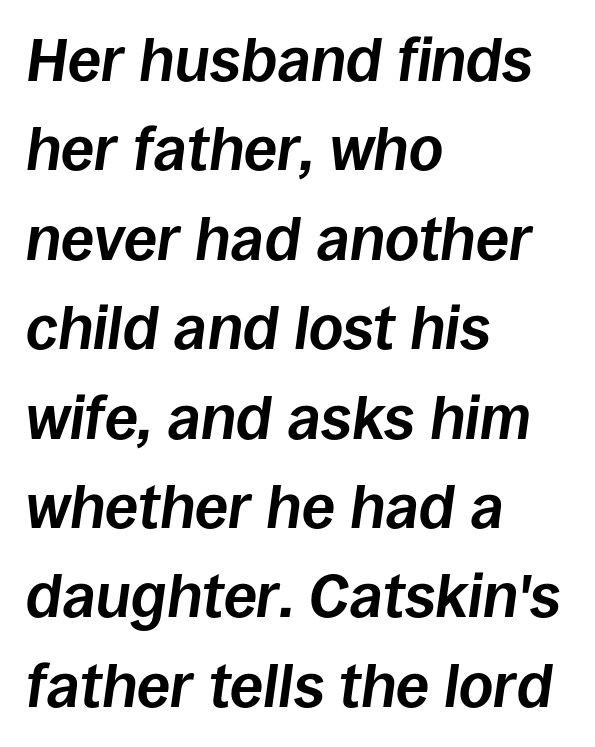
{"italic": "yes", "lean": "right", "slant_degrees": 8, "bold": "yes", "weight": "bold", "width": "normal", "stroke_contrast": "low", "x_height": "large", "monospaced": "no", "underline": "no", "align": "left", "line_spacing": "normal", "line_spacing_ratio": 1.49, "letter_spacing": "normal", "letter_spacing_em": 0.0, "glyph_px": 60}
